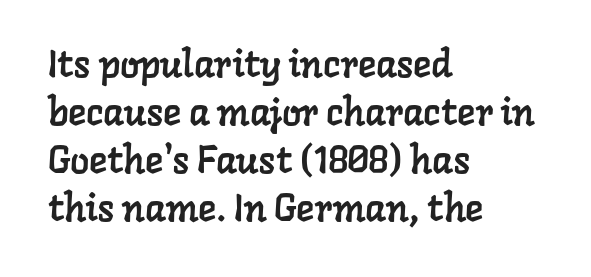
{"serif": "yes", "width": "normal", "stroke_contrast": "low", "x_height": "medium", "monospaced": "no", "underline": "no", "align": "left", "line_spacing": "normal", "line_spacing_ratio": 1.26, "letter_spacing": "normal", "letter_spacing_em": 0.0, "glyph_px": 38}
